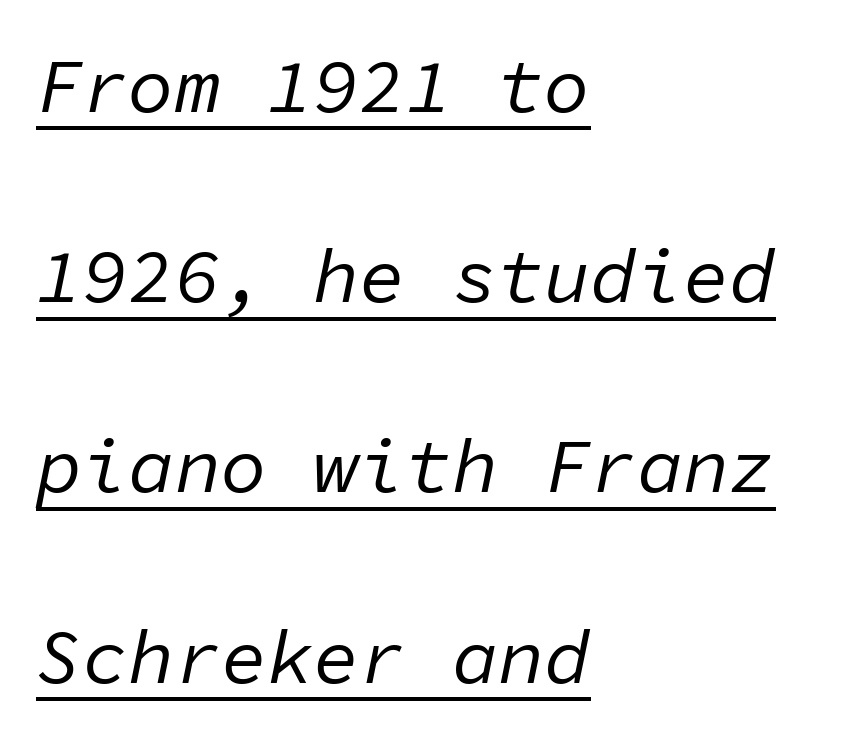
The image shows 77 px regular-weight type, italic (leaning right), monospaced; set left-aligned, loose line spacing (2.47x), normal letter spacing, underlined; low stroke contrast and a medium x-height.
